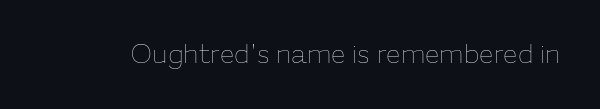
A roman cut, with each character standing at attention. Decoration check: the copy has no underline. The gaps between neighbouring characters are ordinary and unremarkable. Bold? No — there's no thickening of the strokes.
